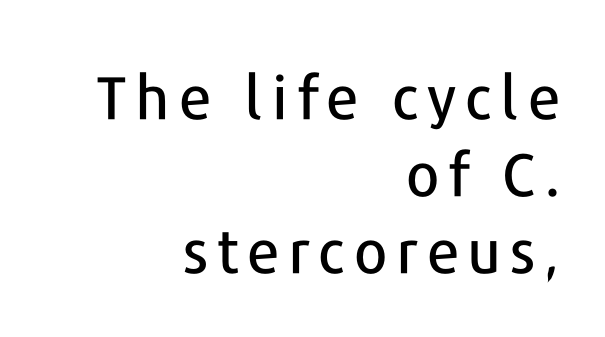
Proportional: the letters do not fall into vertical columns. One-word summary of the alignment: right. A typesetter would call this leading conventional body-copy spacing. The typeface chosen for these lines omits serifs.
